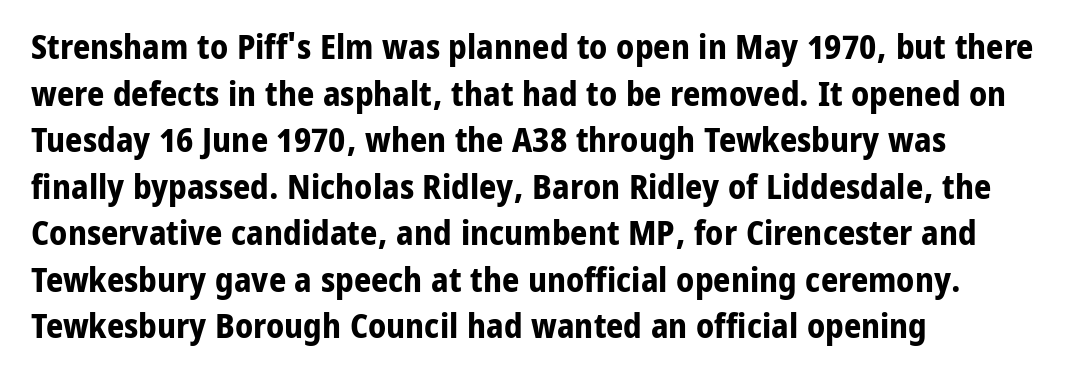
The image shows 34 px bold sans-serif type, upright; set left-aligned, normal line spacing (1.37x), normal letter spacing, not underlined; low stroke contrast and a medium x-height.
